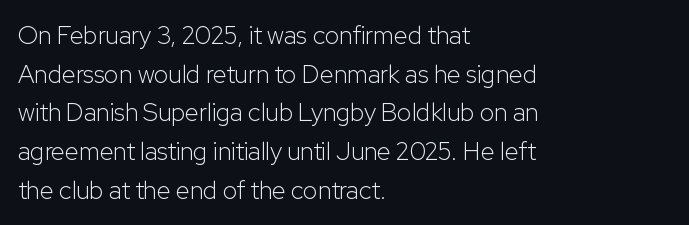
The image shows 25 px text type, upright; set left-aligned, normal line spacing (1.55x), normal letter spacing, not underlined.
